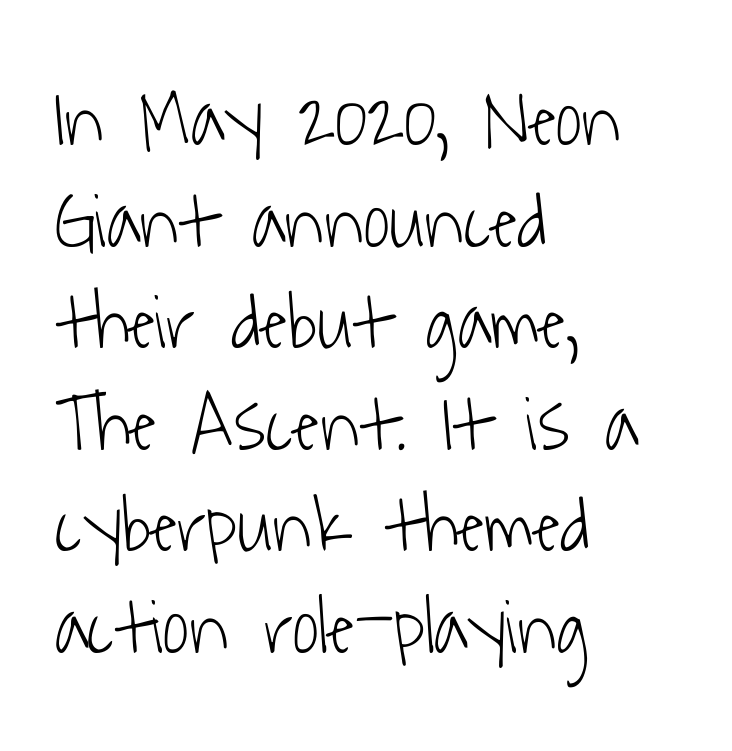
Q: Is the text bold? A: No.
Q: Is the typeface a serif or a sans-serif typeface? A: Sans-serif.
Q: Is the text underlined? A: No.
Q: How is the paragraph aligned? A: Left-aligned.
Q: Is the spacing between letters normal or unusually wide? A: Normal.
Q: Is the spacing between lines tight, normal or loose? A: Normal.
Q: Width (condensed, normal, or wide)? A: Condensed.
Q: Stroke contrast? A: Low.
Q: x-height? A: Medium.
Q: Monospaced? A: No.
